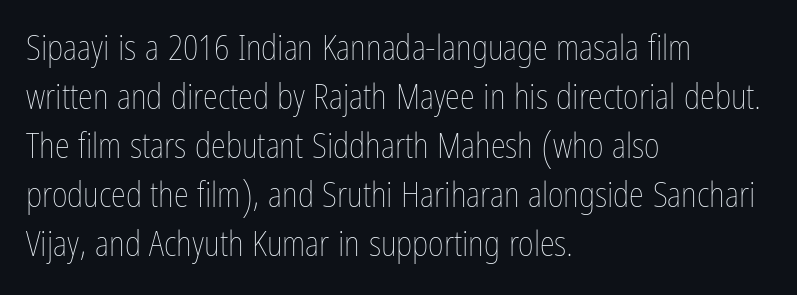
{"italic": "no", "bold": "no", "weight": "thin", "width": "condensed", "stroke_contrast": "low", "x_height": "medium", "monospaced": "no", "underline": "no", "align": "left", "line_spacing": "normal", "line_spacing_ratio": 1.44, "letter_spacing": "normal", "letter_spacing_em": 0.0, "glyph_px": 34}
